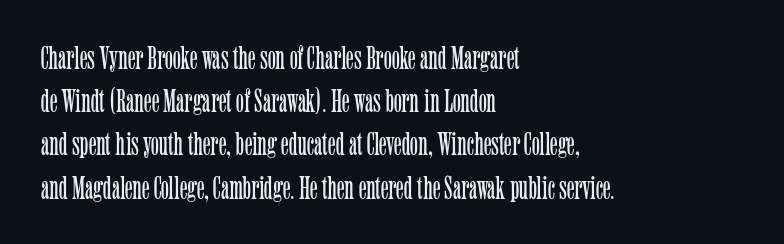
The rendering uses a moderate line-height, typical for paragraphs. The type is set solid horizontally, with unmodified tracking. The specimen reads as upright at a glance. The face used here is proportionally spaced, like ordinary book or web type. No word sits above an underline. The rag falls on the right side of this text block.
